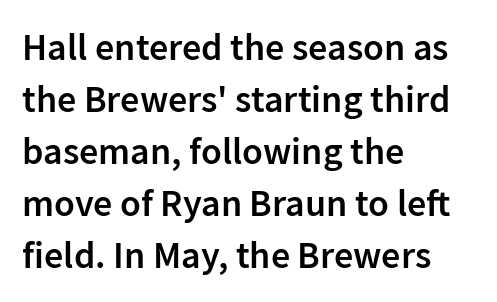
Q: Is the text bold? A: Semi-bold.
Q: Is the text italic (slanted)? A: No, it is upright.
Q: Is the typeface a serif or a sans-serif typeface? A: Sans-serif.
Q: Is the text underlined? A: No.
Q: How is the paragraph aligned? A: Left-aligned.
Q: Is the spacing between letters normal or unusually wide? A: Normal.
Q: Is the spacing between lines tight, normal or loose? A: Normal.
Q: Width (condensed, normal, or wide)? A: Normal.
Q: Stroke contrast? A: Low.
Q: x-height? A: Medium.
Q: Monospaced? A: No.
